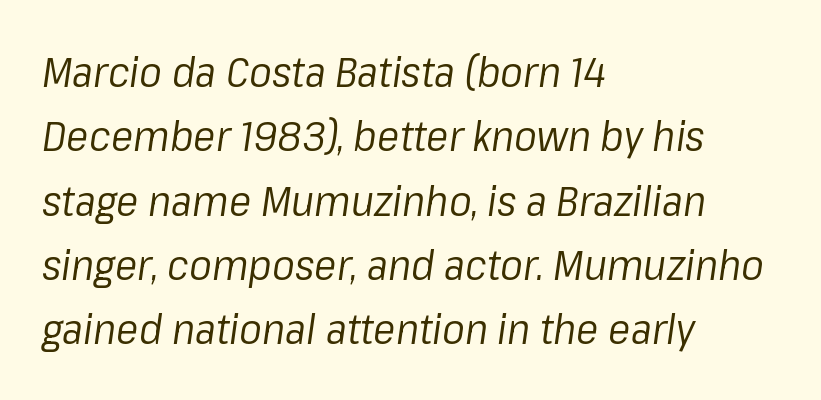
Q: Is the text bold? A: No.
Q: Is the text italic (slanted)? A: Yes, it leans right by about 8 degrees.
Q: Is the text underlined? A: No.
Q: How is the paragraph aligned? A: Left-aligned.
Q: Is the spacing between letters normal or unusually wide? A: Normal.
Q: Is the spacing between lines tight, normal or loose? A: Normal.
Q: Width (condensed, normal, or wide)? A: Normal.
Q: Stroke contrast? A: Low.
Q: x-height? A: Medium.
Q: Monospaced? A: No.
